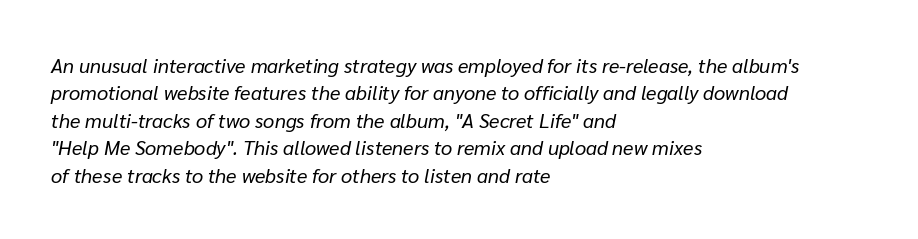
Q: Is the text bold? A: No.
Q: Is the text italic (slanted)? A: Yes, it leans right by about 10 degrees.
Q: Is the text underlined? A: No.
Q: How is the paragraph aligned? A: Left-aligned.
Q: Is the spacing between letters normal or unusually wide? A: Normal.
Q: Is the spacing between lines tight, normal or loose? A: Normal.
